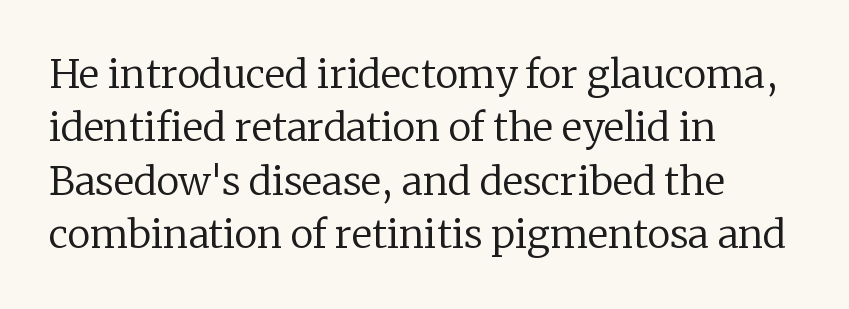
The image shows 39 px regular-weight serif type, upright; set left-aligned, normal line spacing (1.37x), normal letter spacing, not underlined; low stroke contrast and a medium x-height.
